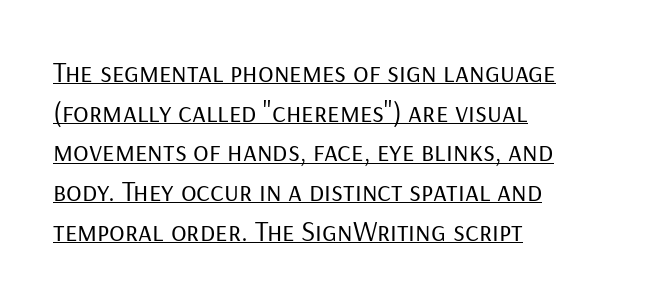
The image shows 29 px regular-weight sans-serif type, upright; set left-aligned, normal line spacing (1.37x), normal letter spacing, underlined; low stroke contrast and a medium x-height.
